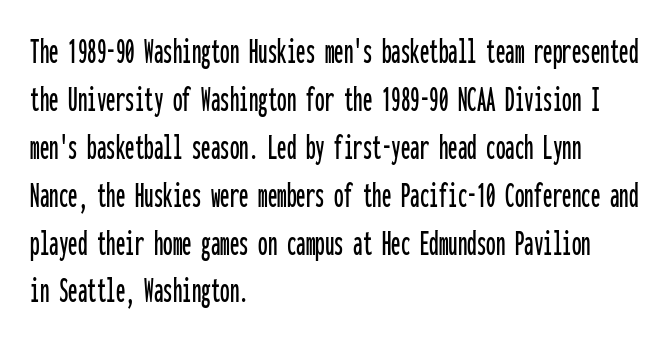
Q: Is the text italic (slanted)? A: No, it is upright.
Q: Is the typeface a serif or a sans-serif typeface? A: Sans-serif.
Q: Is the text underlined? A: No.
Q: How is the paragraph aligned? A: Left-aligned.
Q: Is the spacing between letters normal or unusually wide? A: Normal.
Q: Is the spacing between lines tight, normal or loose? A: Normal.
Q: Width (condensed, normal, or wide)? A: Condensed.
Q: Stroke contrast? A: Low.
Q: x-height? A: Medium.
Q: Monospaced? A: Yes.
